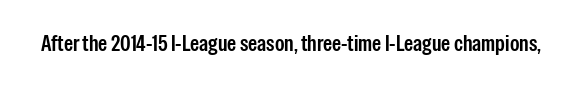
The image shows 23 px text type, upright; set normal letter spacing, not underlined.
